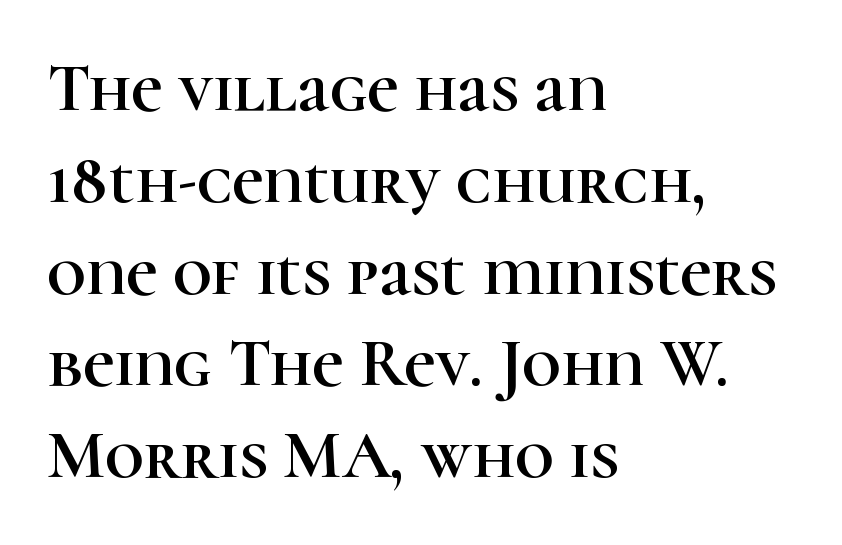
Caption: standard tracking, unaltered. Stroke terminals: seriffed. The area under the type is left untouched. Line spacing here is normal. Visually the block forms a straight wall on the left and a jagged coastline on the right.
